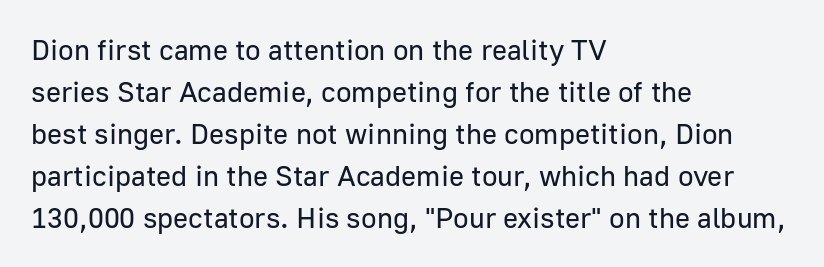
{"serif": "no", "italic": "no", "bold": "no", "weight": "regular", "width": "normal", "stroke_contrast": "low", "x_height": "medium", "monospaced": "no", "underline": "no", "align": "left", "line_spacing": "normal", "line_spacing_ratio": 1.45, "letter_spacing": "normal", "letter_spacing_em": 0.0, "glyph_px": 29}
